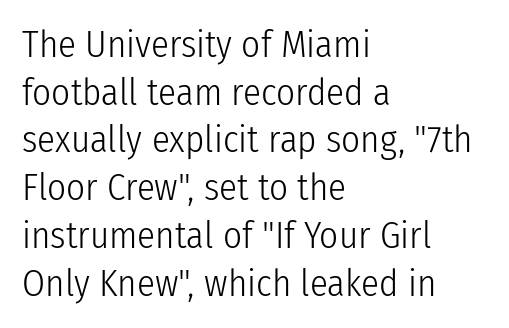
{"serif": "no", "italic": "no", "bold": "no", "weight": "light", "width": "condensed", "stroke_contrast": "low", "x_height": "medium", "monospaced": "no", "underline": "no", "align": "left", "line_spacing": "normal", "line_spacing_ratio": 1.29, "letter_spacing": "normal", "letter_spacing_em": 0.0, "glyph_px": 37}
